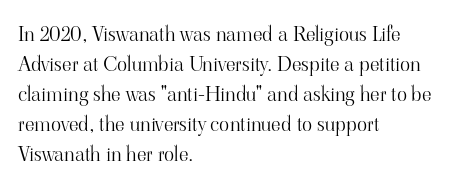
{"italic": "no", "bold": "no", "underline": "no", "align": "left", "line_spacing": "normal", "line_spacing_ratio": 1.43, "letter_spacing": "normal", "letter_spacing_em": 0.0, "glyph_px": 21}
